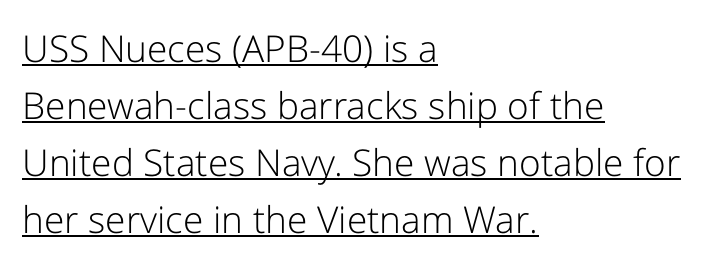
{"serif": "no", "italic": "no", "bold": "no", "weight": "light", "width": "normal", "stroke_contrast": "low", "x_height": "medium", "monospaced": "no", "underline": "yes", "align": "left", "line_spacing": "normal", "line_spacing_ratio": 1.54, "letter_spacing": "normal", "letter_spacing_em": 0.0, "glyph_px": 37}
